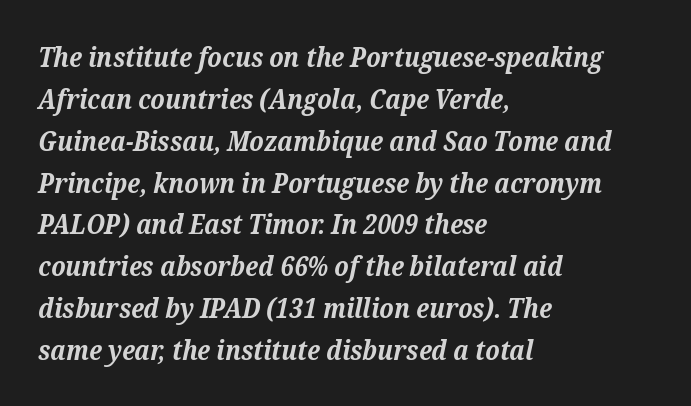
Q: Is the text bold? A: Yes.
Q: Is the text italic (slanted)? A: Yes, it leans right by about 12 degrees.
Q: Is the text underlined? A: No.
Q: How is the paragraph aligned? A: Left-aligned.
Q: Is the spacing between letters normal or unusually wide? A: Normal.
Q: Is the spacing between lines tight, normal or loose? A: Normal.
